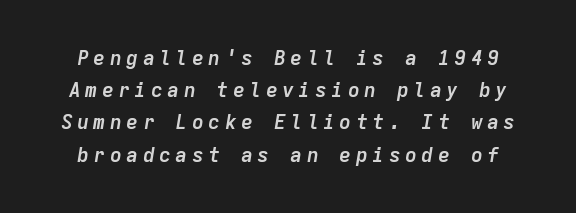
The image shows 20 px bold type, italic (leaning right); set normal line spacing (1.61x), unusually wide letter spacing (+0.22 em), not underlined.
